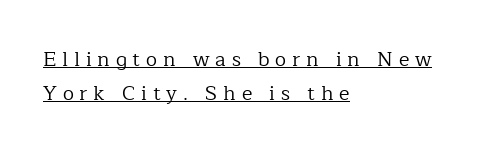
{"italic": "no", "bold": "no", "underline": "yes", "align": "left", "line_spacing_ratio": 1.71, "letter_spacing": "wide", "letter_spacing_em": 0.29, "glyph_px": 20}
